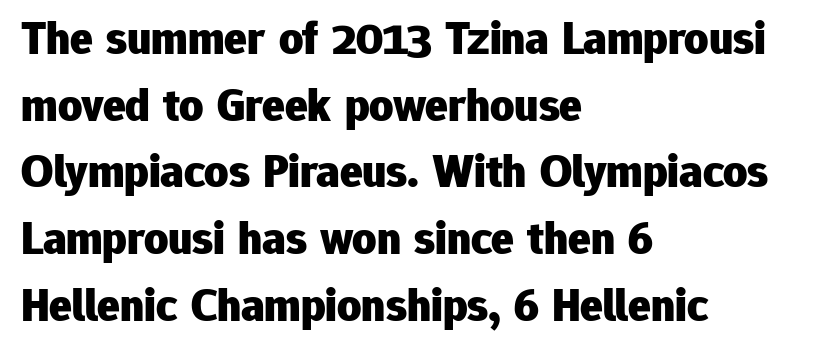
Q: Is the text bold? A: Yes.
Q: Is the text italic (slanted)? A: No, it is upright.
Q: Is the typeface a serif or a sans-serif typeface? A: Sans-serif.
Q: Is the text underlined? A: No.
Q: How is the paragraph aligned? A: Left-aligned.
Q: Is the spacing between letters normal or unusually wide? A: Normal.
Q: Is the spacing between lines tight, normal or loose? A: Normal.
Q: Width (condensed, normal, or wide)? A: Normal.
Q: Stroke contrast? A: Low.
Q: x-height? A: Medium.
Q: Monospaced? A: No.
